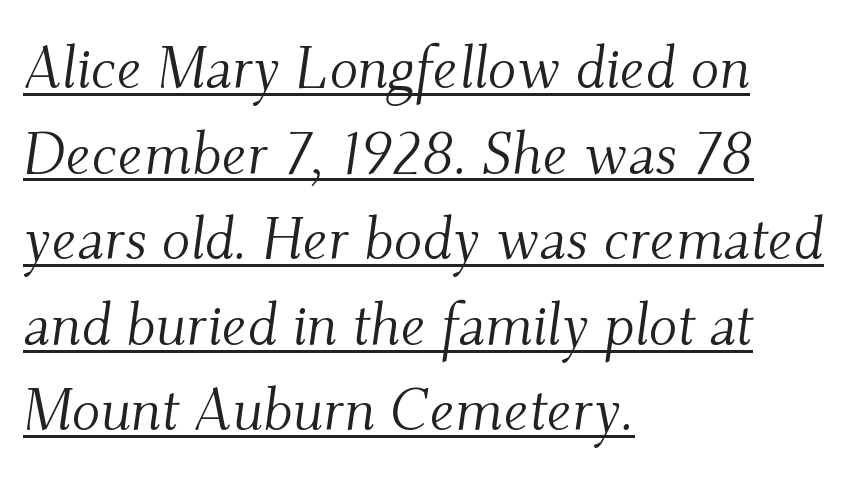
The image shows 59 px light serif type, italic (leaning right); set left-aligned, normal line spacing (1.45x), normal letter spacing, underlined; medium stroke contrast and a small x-height.
